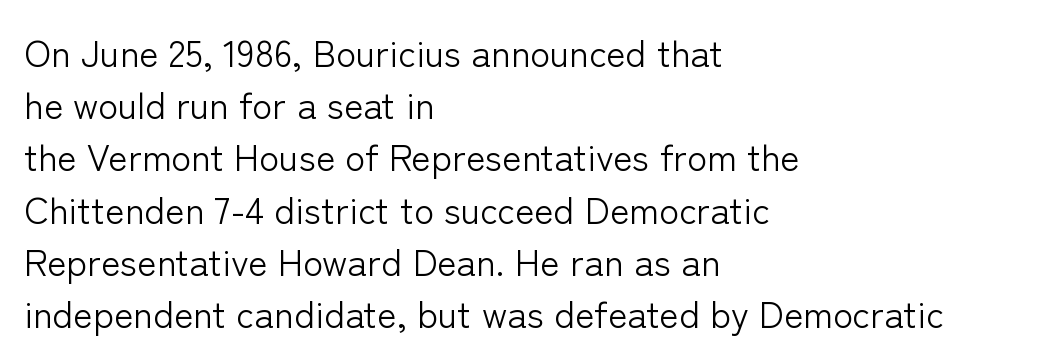
{"serif": "no", "italic": "no", "bold": "no", "weight": "light", "width": "normal", "stroke_contrast": "low", "x_height": "medium", "monospaced": "no", "underline": "no", "align": "left", "line_spacing": "normal", "line_spacing_ratio": 1.41, "letter_spacing": "normal", "letter_spacing_em": 0.0, "glyph_px": 37}
